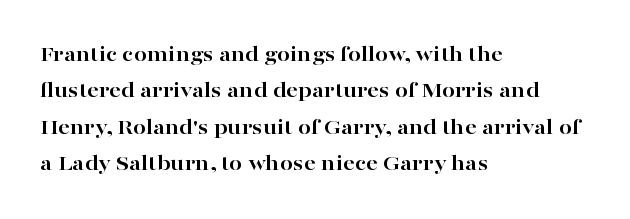
{"italic": "no", "bold": "yes", "underline": "no", "align": "left", "line_spacing": "normal", "line_spacing_ratio": 1.58, "letter_spacing": "normal", "letter_spacing_em": 0.0, "glyph_px": 23}
